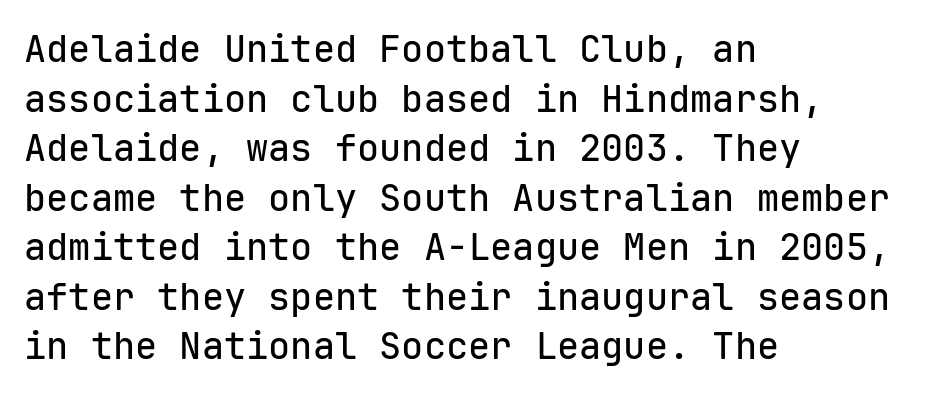
Unlike a traditional serif, this face leaves its strokes unadorned. Reading down the block, your eye returns to a fixed left position each line. Any mark beneath the type? The region is blank. Quick note: not italic, upright. These lines are rendered in a fixed-pitch font. Interline gaps are of average width in this sample.
